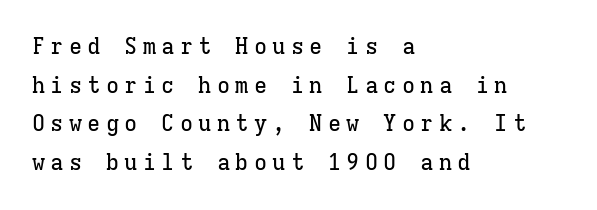
The letters stand upright; this is a roman face. Here the glyphs are tracked loosely, breaking word shapes into spaced letters. Quick note: underline off. These lines are set flush left with a ragged right edge.
